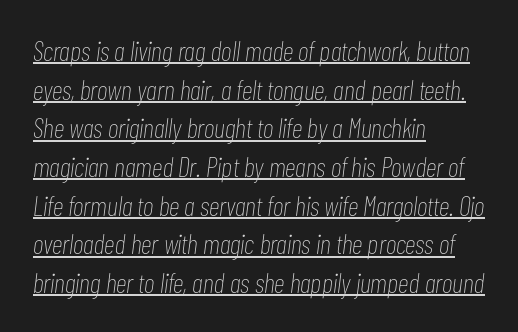
{"italic": "yes", "lean": "right", "slant_degrees": 7, "bold": "no", "weight": "thin", "width": "condensed", "stroke_contrast": "low", "x_height": "medium", "monospaced": "no", "underline": "yes", "align": "left", "line_spacing": "normal", "line_spacing_ratio": 1.38, "letter_spacing": "normal", "letter_spacing_em": 0.0, "glyph_px": 28}
